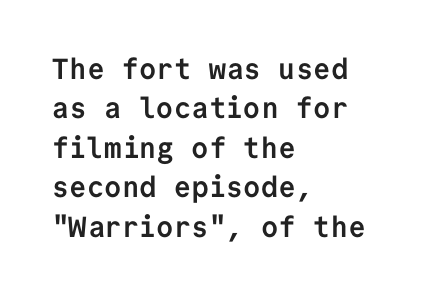
{"serif": "no", "italic": "no", "bold": "yes", "weight": "semibold", "width": "normal", "stroke_contrast": "low", "x_height": "medium", "monospaced": "yes", "underline": "no", "align": "left", "line_spacing": "normal", "line_spacing_ratio": 1.36, "letter_spacing": "normal", "letter_spacing_em": 0.0, "glyph_px": 29}
